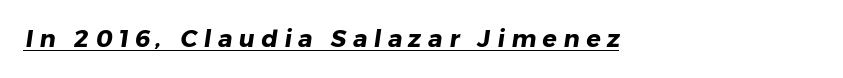
Someone cranked the tracking dial way up on this one. Pretty heavy lettering here — definitely bold. Honestly, the underline is the first thing you notice here. Compared with a centered layout, this one pins lines to the left instead.
